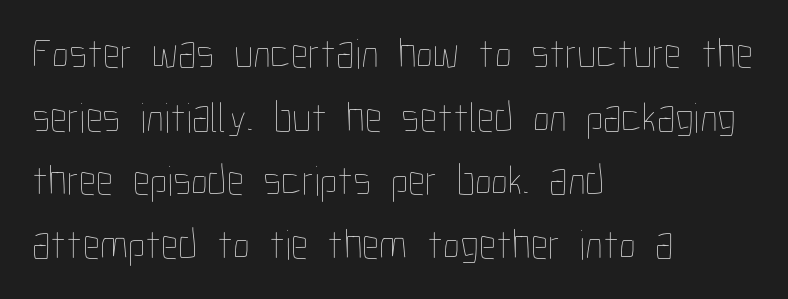
Q: Is the text bold? A: No.
Q: Is the text italic (slanted)? A: No, it is upright.
Q: Is the text underlined? A: No.
Q: How is the paragraph aligned? A: Left-aligned.
Q: Is the spacing between letters normal or unusually wide? A: Normal.
Q: Is the spacing between lines tight, normal or loose? A: Normal.
Q: Width (condensed, normal, or wide)? A: Condensed.
Q: Stroke contrast? A: Low.
Q: x-height? A: Medium.
Q: Monospaced? A: No.
